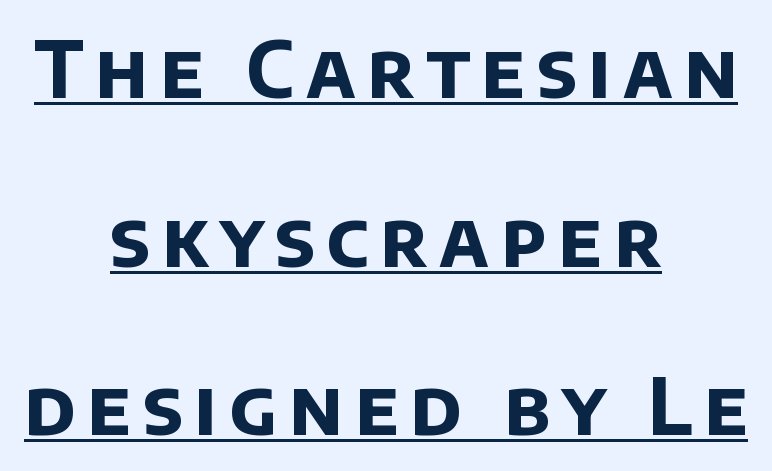
What weight is shown? A full bold with thick strokes. Descenders here cross a horizontal rule under the line. Do the characters align in a grid? No, the font is proportional. A typesetter would label this face a sans. Casual observation: everything's sitting right in the middle. Leading: increased.
